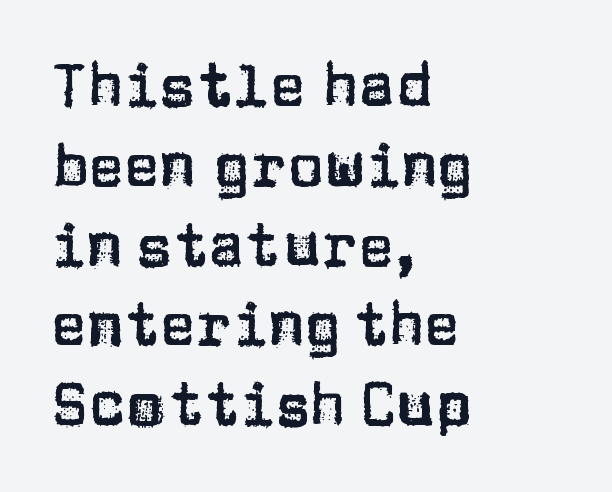
Q: Is the text italic (slanted)? A: No, it is upright.
Q: Is the typeface a serif or a sans-serif typeface? A: Sans-serif.
Q: Is the text underlined? A: No.
Q: How is the paragraph aligned? A: Left-aligned.
Q: Is the spacing between letters normal or unusually wide? A: Normal.
Q: Is the spacing between lines tight, normal or loose? A: Normal.
Q: Width (condensed, normal, or wide)? A: Normal.
Q: Stroke contrast? A: Low.
Q: x-height? A: Large.
Q: Monospaced? A: No.
